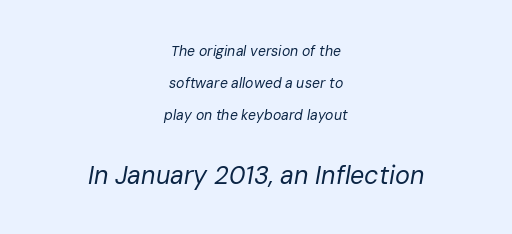
The image shows 25 px text type, italic (leaning right); set centered, loose line spacing (2.3x), normal letter spacing, not underlined; the second (bottom) block is 1.79x larger.
